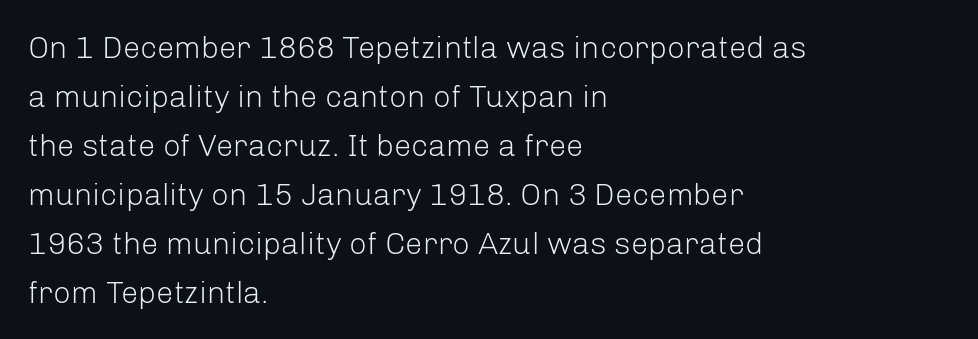
The text block is weighted toward the left margin, trailing off unevenly rightward. Baseline-to-baseline distance is the conventional proportion of letter height. In terms of posture, this sample is upright. Do the characters align in a grid? No, the font is proportional.
